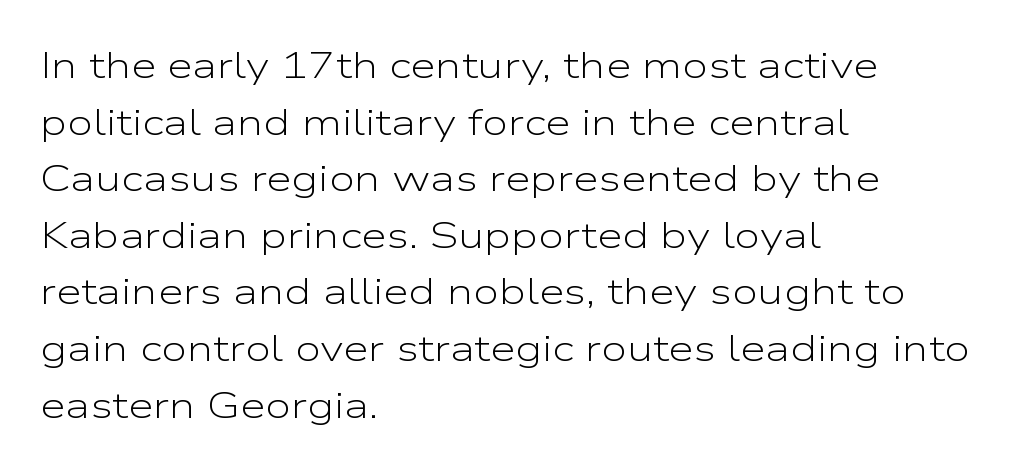
The image shows 37 px light, wide sans-serif type, upright; set left-aligned, normal line spacing (1.53x), normal letter spacing, not underlined; low stroke contrast and a medium x-height.
